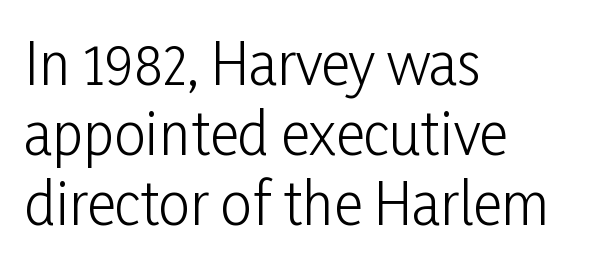
{"serif": "no", "italic": "no", "bold": "no", "weight": "light", "width": "condensed", "stroke_contrast": "low", "x_height": "medium", "monospaced": "no", "underline": "no", "align": "left", "line_spacing": "normal", "line_spacing_ratio": 1.25, "letter_spacing": "normal", "letter_spacing_em": 0.0, "glyph_px": 56}
